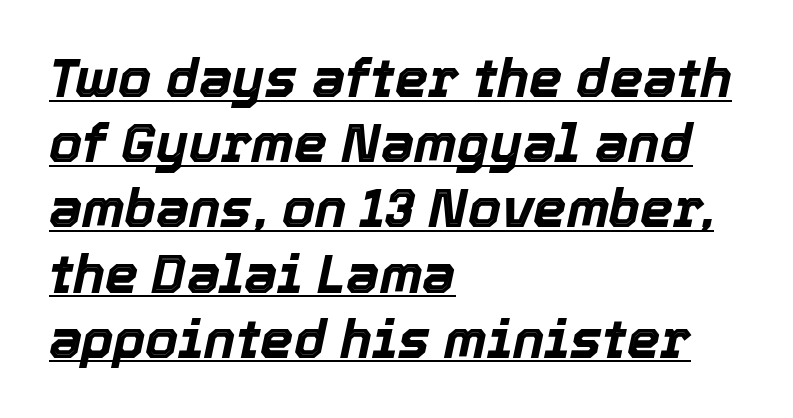
The image shows 53 px bold type, italic (leaning right); set left-aligned, line spacing 1.23x, normal letter spacing, underlined; a medium x-height.
